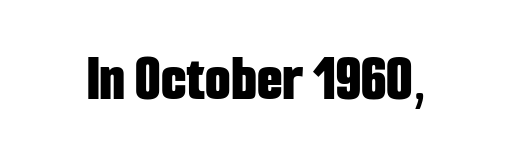
The glyphs are unaccompanied by any horizontal stroke below them. Standard letterfit; no display-style spreading of the glyphs. Plenty of ink on the page — the face is bold. These lines are rendered in a variable-pitch font.
